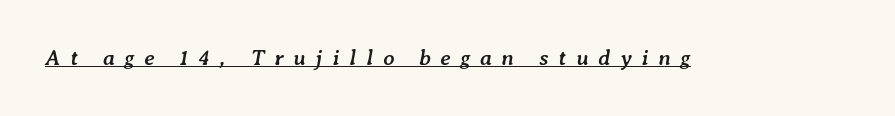
{"italic": "yes", "lean": "right", "slant_degrees": 7, "bold": "yes", "underline": "yes", "letter_spacing": "wide", "letter_spacing_em": 0.44, "glyph_px": 22}
